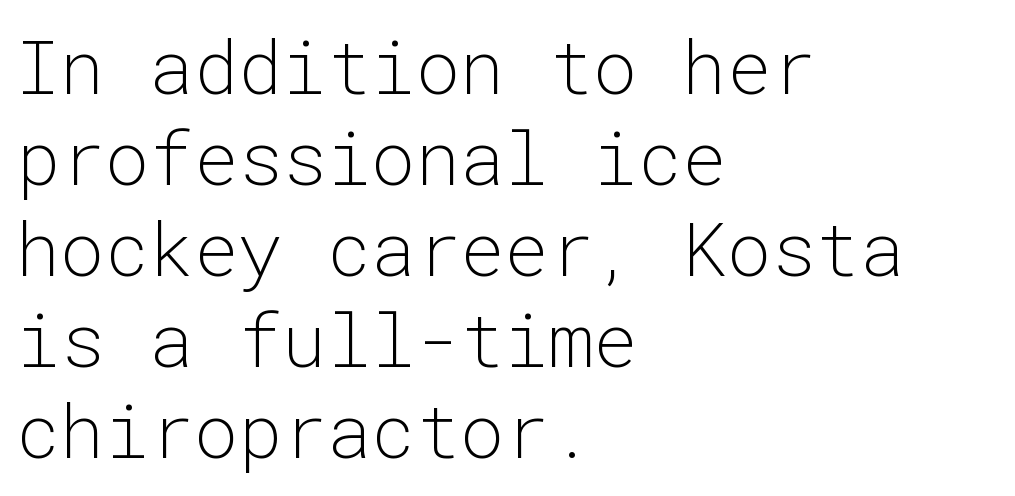
Q: Is the text bold? A: No.
Q: Is the text italic (slanted)? A: No, it is upright.
Q: Is the typeface a serif or a sans-serif typeface? A: Sans-serif.
Q: Is the text underlined? A: No.
Q: How is the paragraph aligned? A: Left-aligned.
Q: Is the spacing between letters normal or unusually wide? A: Normal.
Q: Width (condensed, normal, or wide)? A: Normal.
Q: Stroke contrast? A: Low.
Q: x-height? A: Medium.
Q: Monospaced? A: Yes.
